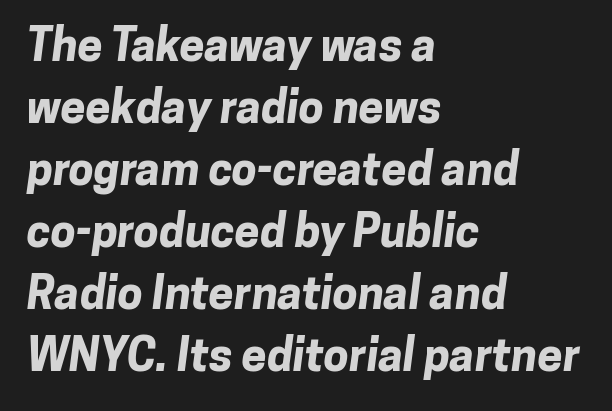
Clear beneath every line of the passage. Rows of type keep a routine distance in the vertical direction. Look at the tracking — it's just the regular setting, nothing added. The letters advance in unequal steps, a hallmark of proportional type.
